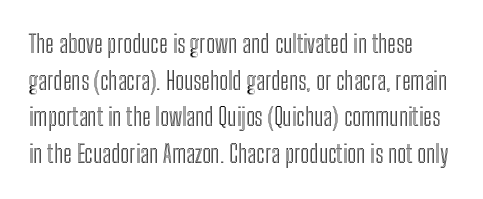
{"italic": "no", "underline": "no", "line_spacing": "normal", "line_spacing_ratio": 1.53, "letter_spacing": "normal", "letter_spacing_em": 0.0, "glyph_px": 24}
